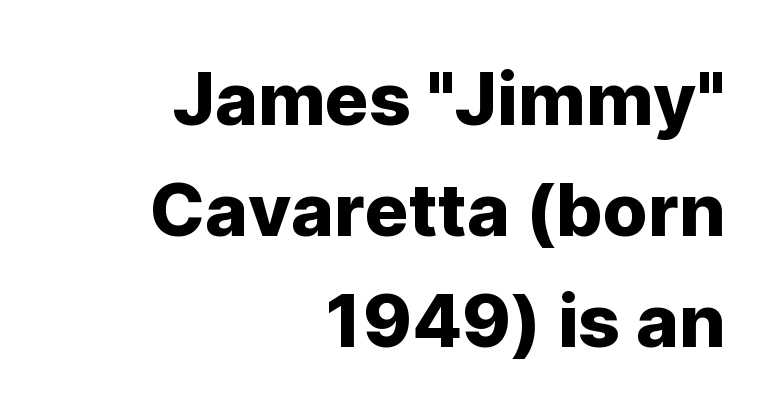
Check where the strokes stop: nothing finishes them off — pure sans. Standard letterfit; no display-style spreading of the glyphs. The line-height multiplier appears to be the usual default. No italicization has been applied; the sample stays upright. Looks like regular typesetting: each glyph gets only the width it needs. Line endings align vertically; line beginnings do not.
